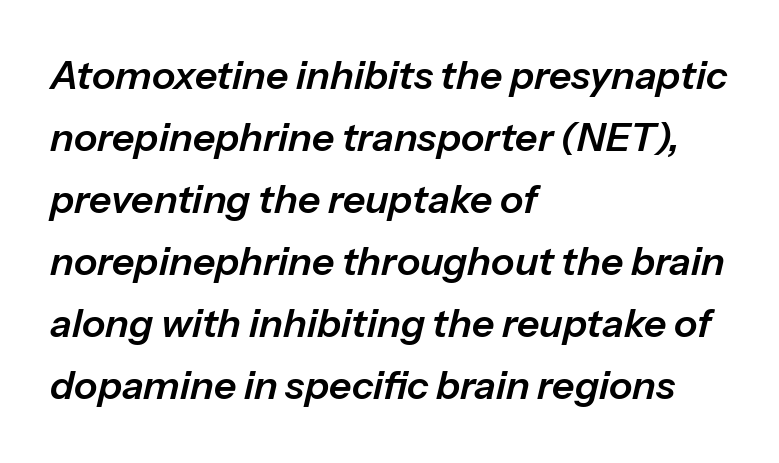
Q: Is the text italic (slanted)? A: Yes, it leans right by about 13 degrees.
Q: Is the text underlined? A: No.
Q: How is the paragraph aligned? A: Left-aligned.
Q: Is the spacing between letters normal or unusually wide? A: Normal.
Q: Is the spacing between lines tight, normal or loose? A: Normal.
Q: Width (condensed, normal, or wide)? A: Normal.
Q: Stroke contrast? A: Low.
Q: x-height? A: Medium.
Q: Monospaced? A: No.
